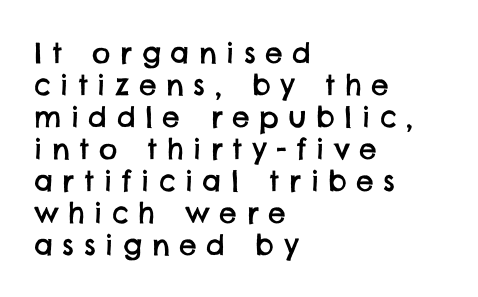
Q: Is the typeface a serif or a sans-serif typeface? A: Sans-serif.
Q: Is the text underlined? A: No.
Q: How is the paragraph aligned? A: Left-aligned.
Q: Is the spacing between letters normal or unusually wide? A: Unusually wide.
Q: Is the spacing between lines tight, normal or loose? A: Tight.
Q: Width (condensed, normal, or wide)? A: Normal.
Q: Stroke contrast? A: Low.
Q: x-height? A: Large.
Q: Monospaced? A: No.
